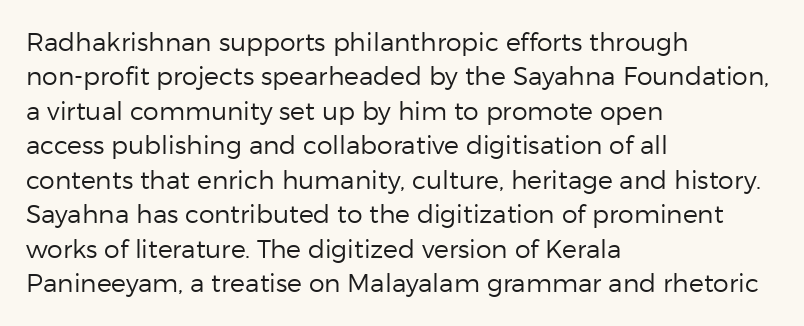
Q: Is the text bold? A: No.
Q: Is the text italic (slanted)? A: No, it is upright.
Q: Is the text underlined? A: No.
Q: How is the paragraph aligned? A: Left-aligned.
Q: Is the spacing between letters normal or unusually wide? A: Normal.
Q: Is the spacing between lines tight, normal or loose? A: Normal.
